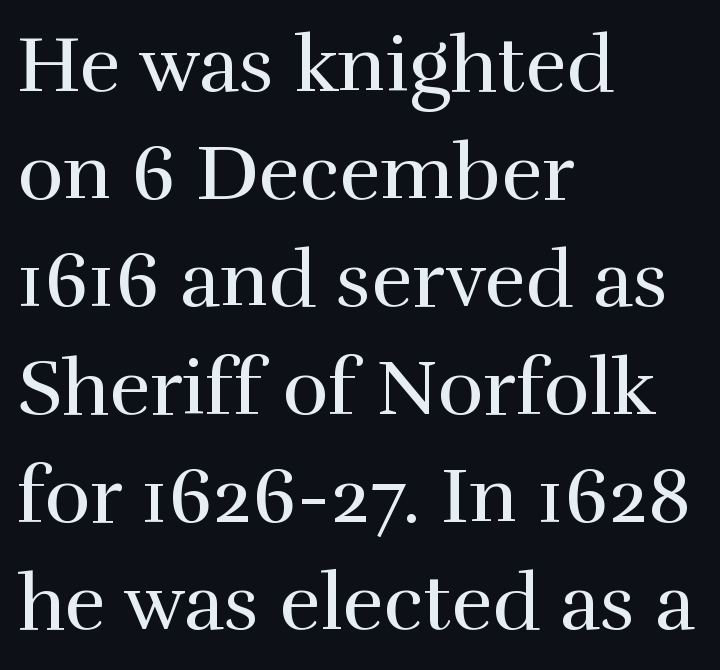
Alignment: flush left. Nothing heavy about these letters — not bold at all. The font's upright variant was chosen for this text. Short note: letters normally spaced. Reading down the column, the eye jumps a familiar distance to each next line.
